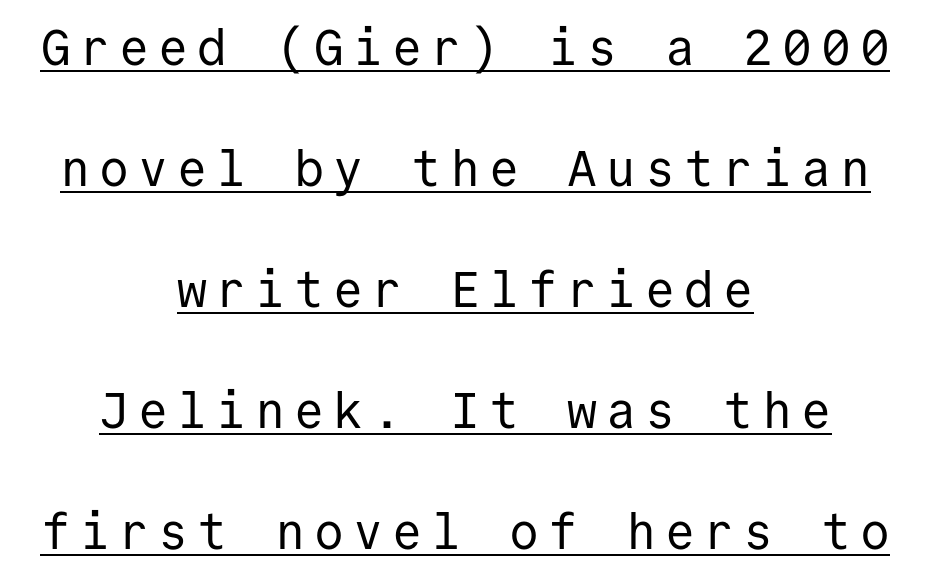
{"serif": "no", "italic": "no", "bold": "no", "weight": "regular", "width": "normal", "stroke_contrast": "low", "x_height": "medium", "monospaced": "yes", "underline": "yes", "align": "center", "line_spacing": "loose", "line_spacing_ratio": 2.42, "glyph_px": 50}
